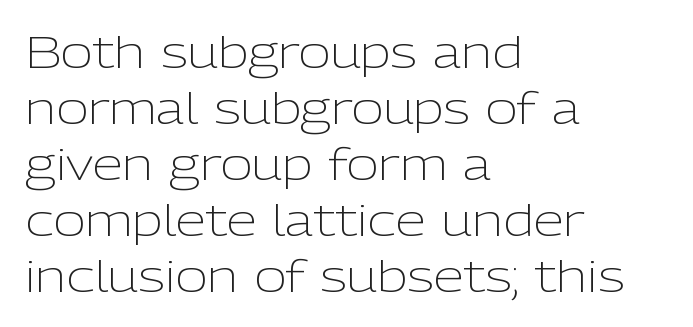
No italicization has been applied; the sample stays upright. Nobody drew a line under any word here. Check where the strokes stop: nothing finishes them off — pure sans. Weight: in the light-to-regular range. Vertical spacing — default.
